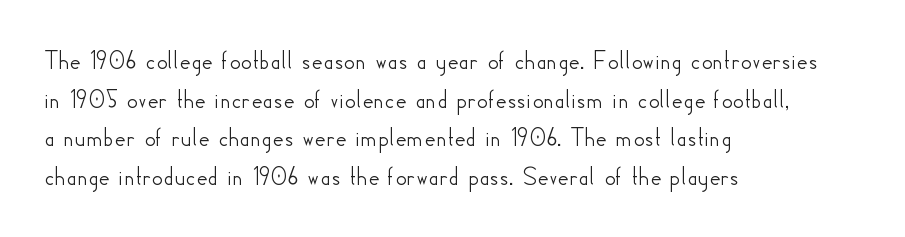
Q: Is the text italic (slanted)? A: No, it is upright.
Q: Is the text underlined? A: No.
Q: How is the paragraph aligned? A: Left-aligned.
Q: Is the spacing between letters normal or unusually wide? A: Normal.
Q: Is the spacing between lines tight, normal or loose? A: Normal.
